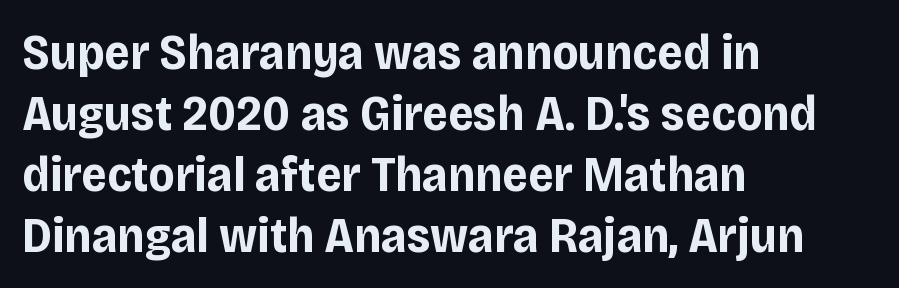
The image shows 50 px bold sans-serif type, upright; set left-aligned, line spacing 1.22x, normal letter spacing, not underlined; low stroke contrast and a large x-height.
